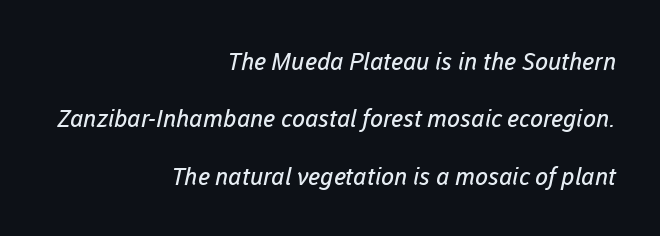
{"bold": "no", "underline": "no", "align": "right", "line_spacing": "loose", "line_spacing_ratio": 2.39, "letter_spacing": "normal", "letter_spacing_em": 0.0, "glyph_px": 24}
